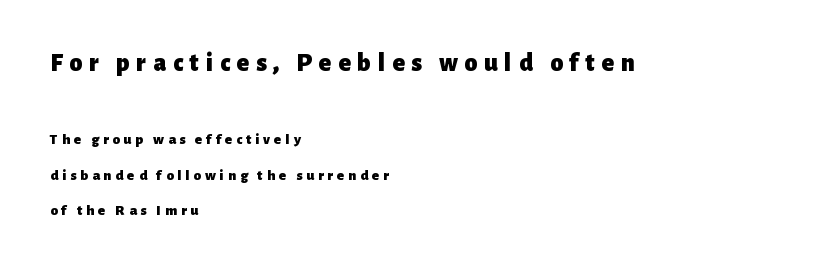
{"italic": "no", "bold": "yes", "underline": "no", "align": "left", "line_spacing": "loose", "line_spacing_ratio": 2.36, "letter_spacing": "wide", "letter_spacing_em": 0.26, "larger_block": "first", "size_ratio": 1.73, "glyph_px": 26}
